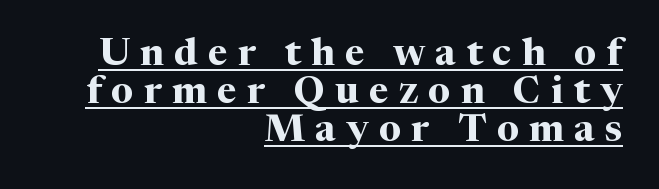
You could not count columns in this text — the font is proportionally spaced. Caption: lettering with a line underneath. Unlike a clean sans, this face finishes its strokes with serifs. Successive baselines arrive quickly, one right under another. Each word looks stretched out because of the extra space between its letters.
